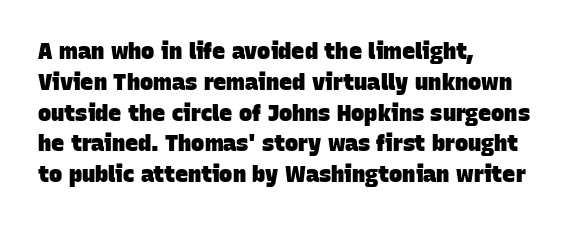
{"bold": "yes", "underline": "no", "align": "left", "line_spacing": "normal", "line_spacing_ratio": 1.4, "letter_spacing": "normal", "letter_spacing_em": 0.0, "glyph_px": 22}
